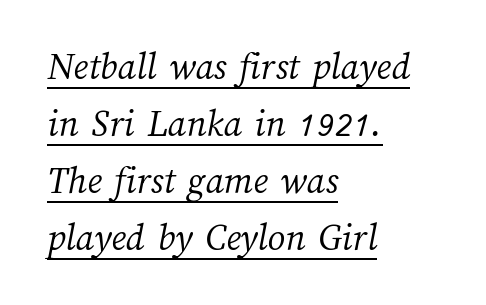
Q: Is the text bold? A: No.
Q: Is the text underlined? A: Yes.
Q: How is the paragraph aligned? A: Left-aligned.
Q: Is the spacing between letters normal or unusually wide? A: Normal.
Q: Is the spacing between lines tight, normal or loose? A: Normal.
Q: Width (condensed, normal, or wide)? A: Normal.
Q: Stroke contrast? A: Medium.
Q: x-height? A: Medium.
Q: Monospaced? A: No.
